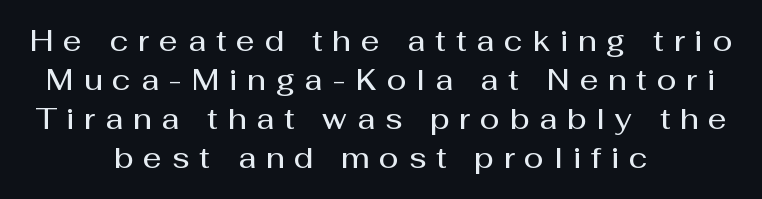
The image shows 29 px semibold sans-serif type, upright; set centered, normal line spacing (1.35x), unusually wide letter spacing (+0.34 em), not underlined; medium stroke contrast and a medium x-height.
